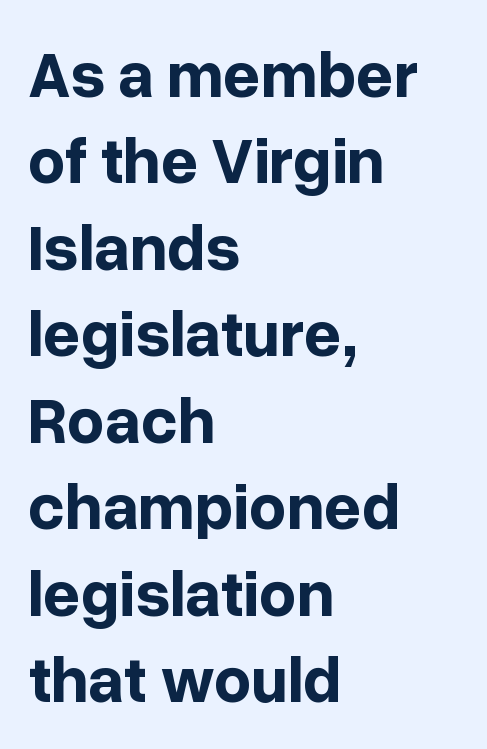
Q: Is the text bold? A: Yes.
Q: Is the text italic (slanted)? A: No, it is upright.
Q: Is the typeface a serif or a sans-serif typeface? A: Sans-serif.
Q: Is the text underlined? A: No.
Q: How is the paragraph aligned? A: Left-aligned.
Q: Is the spacing between letters normal or unusually wide? A: Normal.
Q: Is the spacing between lines tight, normal or loose? A: Normal.
Q: Width (condensed, normal, or wide)? A: Normal.
Q: Stroke contrast? A: Low.
Q: x-height? A: Medium.
Q: Monospaced? A: No.
